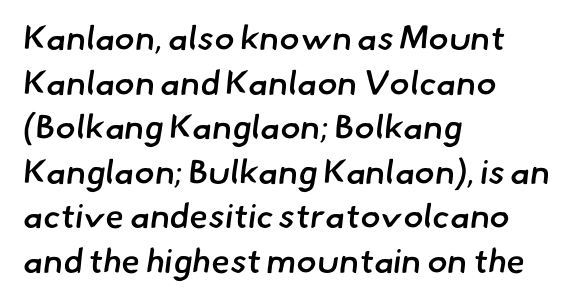
Q: Is the text bold? A: Semi-bold.
Q: Is the typeface a serif or a sans-serif typeface? A: Sans-serif.
Q: Is the text underlined? A: No.
Q: How is the paragraph aligned? A: Left-aligned.
Q: Is the spacing between letters normal or unusually wide? A: Normal.
Q: Is the spacing between lines tight, normal or loose? A: Normal.
Q: Width (condensed, normal, or wide)? A: Normal.
Q: Stroke contrast? A: Low.
Q: x-height? A: Small.
Q: Monospaced? A: No.
